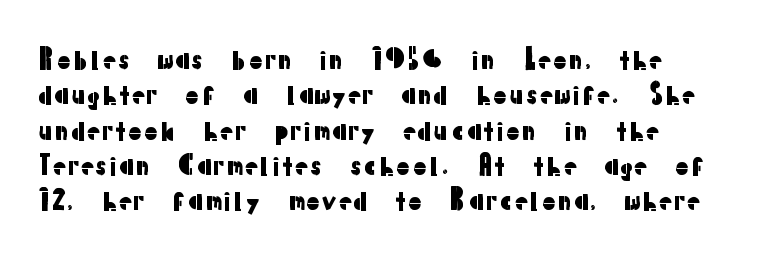
Q: Is the text italic (slanted)? A: No, it is upright.
Q: Is the text underlined? A: No.
Q: How is the paragraph aligned? A: Left-aligned.
Q: Is the spacing between letters normal or unusually wide? A: Normal.
Q: Is the spacing between lines tight, normal or loose? A: Normal.
